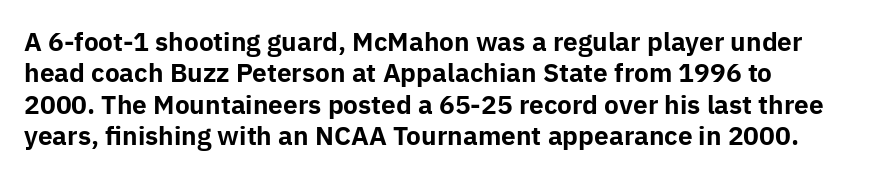
{"italic": "no", "bold": "yes", "underline": "no", "line_spacing": "normal", "line_spacing_ratio": 1.26, "letter_spacing": "normal", "letter_spacing_em": 0.0, "glyph_px": 25}
